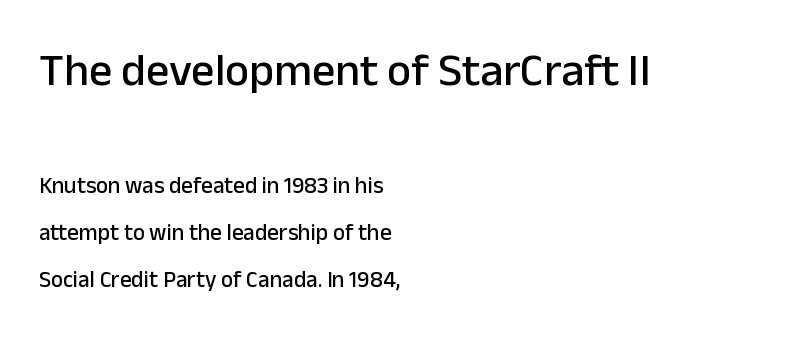
Baseline-to-baseline distance is far greater than the letter height. The lettering stays uniformly vertical, giving the passage a roman look. Observe the ordinary spacing: letters are neighbours, not strangers. Where is the straight margin? On the left. Spacing verdict: proportional, widths tailored to each character. Note: larger setting up top, smaller setting below.
